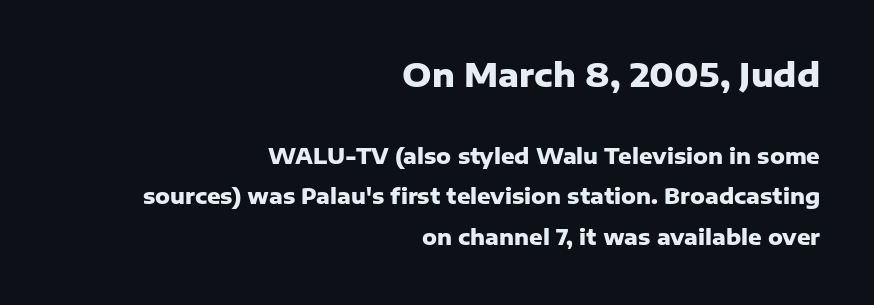
The image shows 32 px heavy sans-serif type, upright; set right-aligned, loose line spacing (1.94x), normal letter spacing, not underlined; the first (top) block is 1.52x larger; low stroke contrast and a medium x-height.
